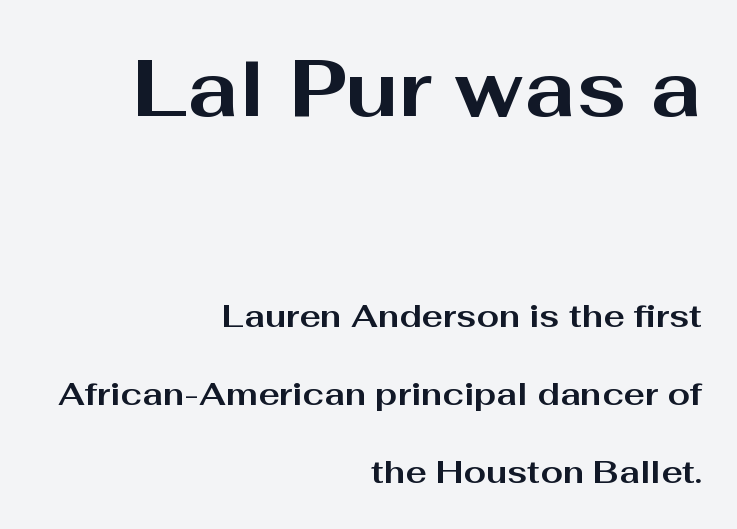
Posture: upright roman. The glyphs in this specimen are sans serif. Plenty of ink on the page — the face is bold. Compared with a flush-left layout, this one pins lines to the opposite, right side. Typesetter's note — upper block bumped up in size, lower block left smaller.
